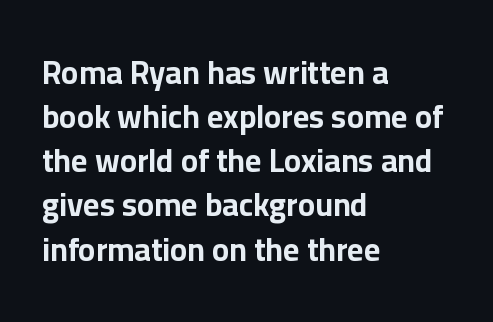
Q: Is the text bold? A: Yes.
Q: Is the text italic (slanted)? A: No, it is upright.
Q: Is the typeface a serif or a sans-serif typeface? A: Sans-serif.
Q: Is the text underlined? A: No.
Q: How is the paragraph aligned? A: Left-aligned.
Q: Is the spacing between letters normal or unusually wide? A: Normal.
Q: Is the spacing between lines tight, normal or loose? A: Normal.
Q: Width (condensed, normal, or wide)? A: Normal.
Q: Stroke contrast? A: Low.
Q: x-height? A: Medium.
Q: Monospaced? A: No.
